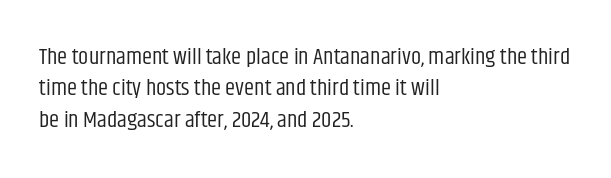
The image shows 23 px text type, upright; set left-aligned, normal line spacing (1.36x), normal letter spacing, not underlined.
